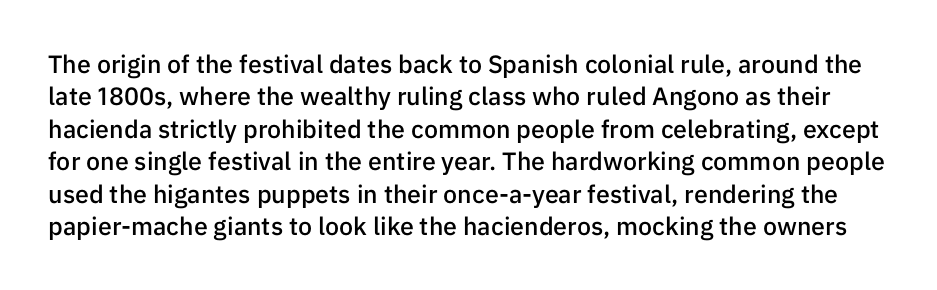
{"italic": "no", "bold": "semi", "underline": "no", "line_spacing": "normal", "line_spacing_ratio": 1.3, "letter_spacing": "normal", "letter_spacing_em": 0.0, "glyph_px": 25}
